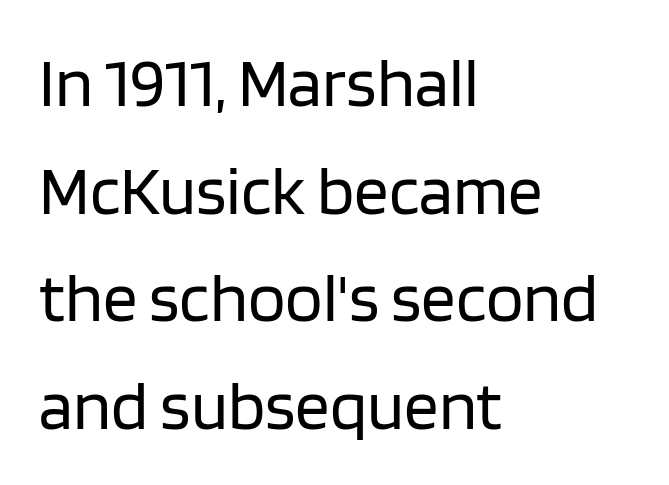
Q: Is the text bold? A: No.
Q: Is the text italic (slanted)? A: No, it is upright.
Q: Is the typeface a serif or a sans-serif typeface? A: Sans-serif.
Q: Is the text underlined? A: No.
Q: How is the paragraph aligned? A: Left-aligned.
Q: Is the spacing between letters normal or unusually wide? A: Normal.
Q: Is the spacing between lines tight, normal or loose? A: Normal.
Q: Width (condensed, normal, or wide)? A: Normal.
Q: Stroke contrast? A: Low.
Q: x-height? A: Large.
Q: Monospaced? A: No.
